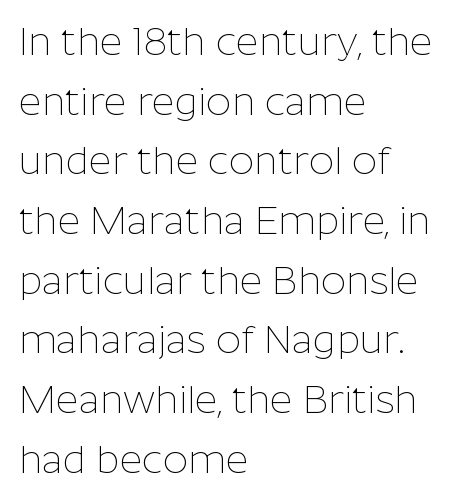
The image shows 39 px thin sans-serif type, upright; set left-aligned, normal line spacing (1.53x), normal letter spacing, not underlined; low stroke contrast and a medium x-height.
